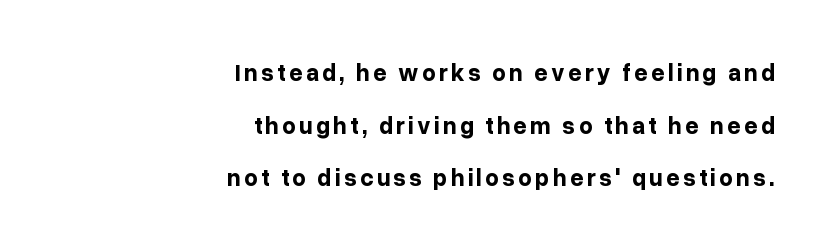
The image shows 24 px bold type, upright; set right-aligned, loose line spacing (2.19x), not underlined.
